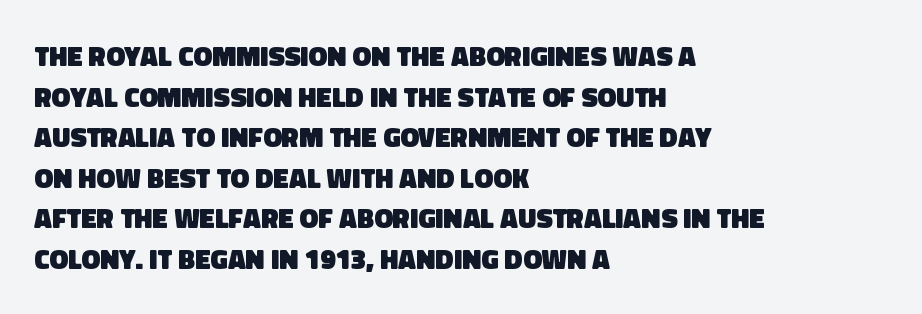
{"serif": "no", "bold": "yes", "weight": "heavy", "width": "normal", "stroke_contrast": "low", "x_height": "large", "monospaced": "no", "underline": "no", "align": "left", "line_spacing": "normal", "line_spacing_ratio": 1.45, "letter_spacing": "normal", "letter_spacing_em": 0.0, "glyph_px": 28}
